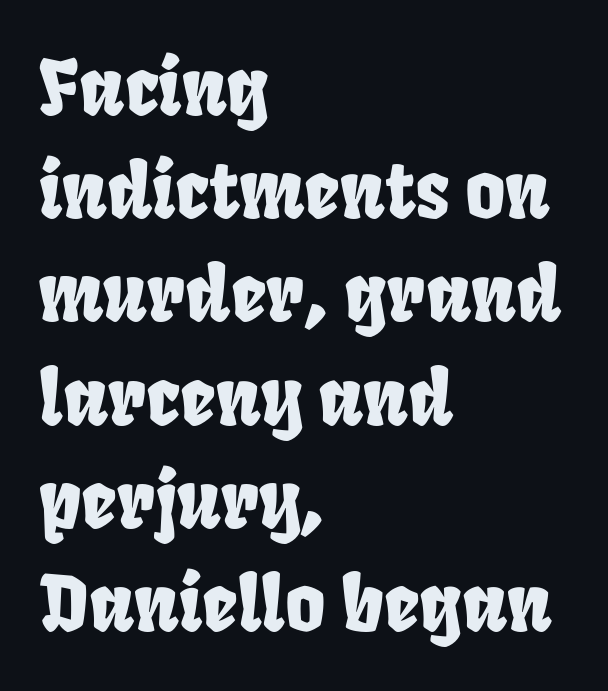
The image shows 77 px condensed sans-serif type; set left-aligned, normal line spacing (1.34x), normal letter spacing, not underlined; low stroke contrast and a large x-height.
